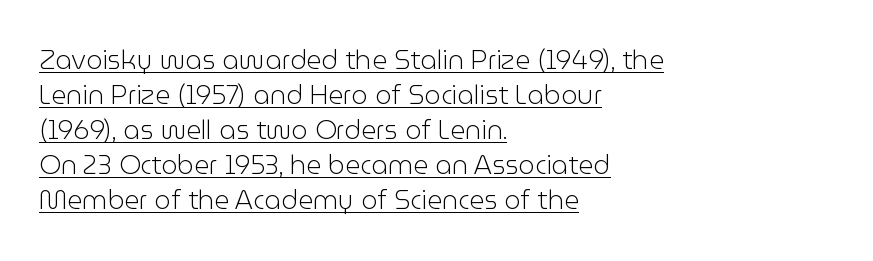
Q: Is the text bold? A: No.
Q: Is the text italic (slanted)? A: No, it is upright.
Q: Is the text underlined? A: Yes.
Q: How is the paragraph aligned? A: Left-aligned.
Q: Is the spacing between letters normal or unusually wide? A: Normal.
Q: Is the spacing between lines tight, normal or loose? A: Normal.
